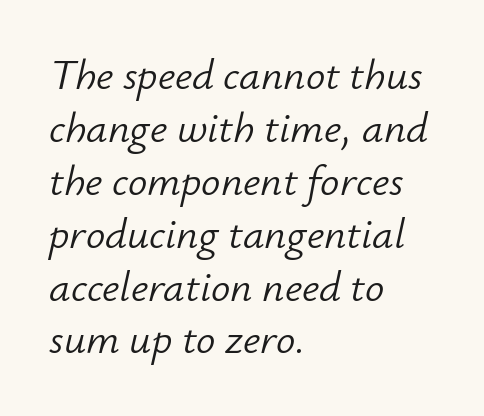
Q: Is the text bold? A: No.
Q: Is the text italic (slanted)? A: Yes, it leans right by about 12 degrees.
Q: Is the text underlined? A: No.
Q: How is the paragraph aligned? A: Left-aligned.
Q: Is the spacing between letters normal or unusually wide? A: Normal.
Q: Width (condensed, normal, or wide)? A: Normal.
Q: Stroke contrast? A: Low.
Q: x-height? A: Small.
Q: Monospaced? A: No.
